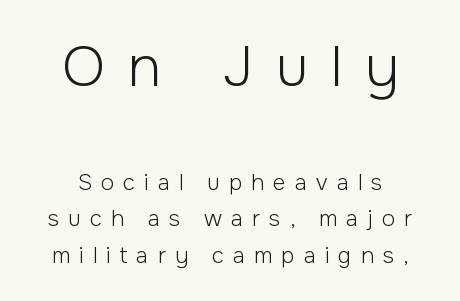
Classification — sans serif. This is not heavy type; no bold has been used. Normally led — the rows are evenly, conventionally spaced. Here the first block reads like a headline and the second like body copy. Letters rest on an invisible, unmarked baseline.
